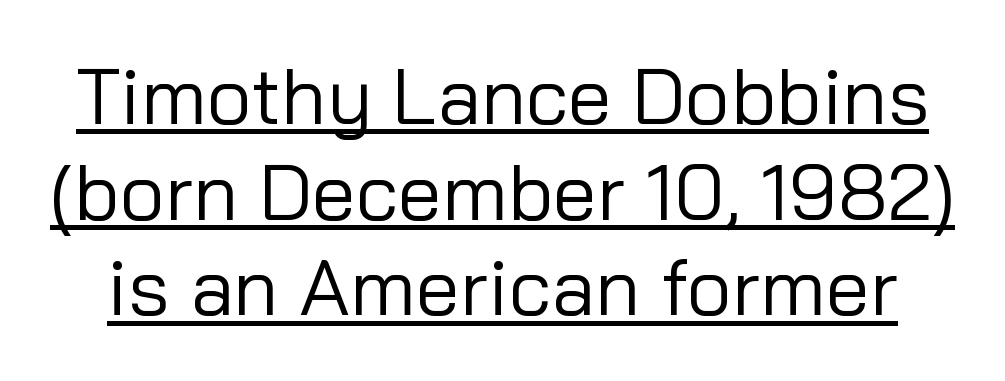
Q: Is the text bold? A: No.
Q: Is the text italic (slanted)? A: No, it is upright.
Q: Is the typeface a serif or a sans-serif typeface? A: Sans-serif.
Q: Is the text underlined? A: Yes.
Q: Is the spacing between letters normal or unusually wide? A: Normal.
Q: Width (condensed, normal, or wide)? A: Normal.
Q: Stroke contrast? A: Low.
Q: x-height? A: Medium.
Q: Monospaced? A: No.
